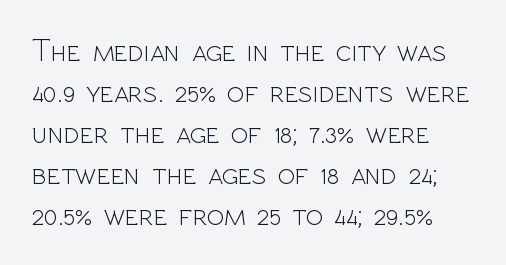
The image shows 32 px light sans-serif type, upright; set normal line spacing (1.28x), normal letter spacing, not underlined; a medium x-height.
